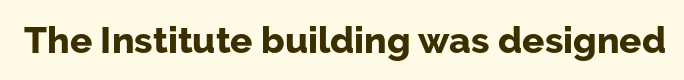
The image shows 37 px bold sans-serif type, upright; set normal letter spacing, not underlined; low stroke contrast and a medium x-height.
